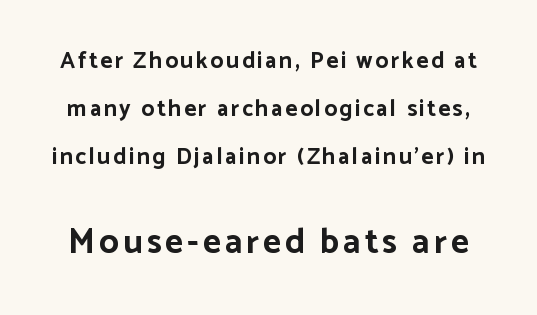
Beneath every word, the page is bare. Weight: bold. Character widths vary here, with narrow letters taking less room than wide ones. Loosely led — the rows are spread out. The designer gave the closing block more size than the opening block.
